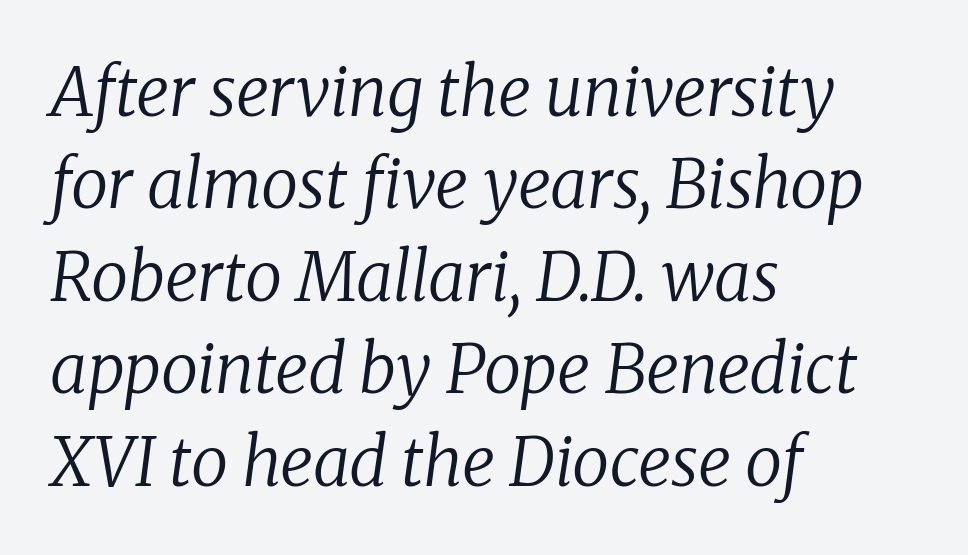
All the whitespace from short lines collects on the right. The face used here is rendered with its standard letterfit. The foot of each line stays bare and open. Proportional: the letters do not fall into vertical columns.
